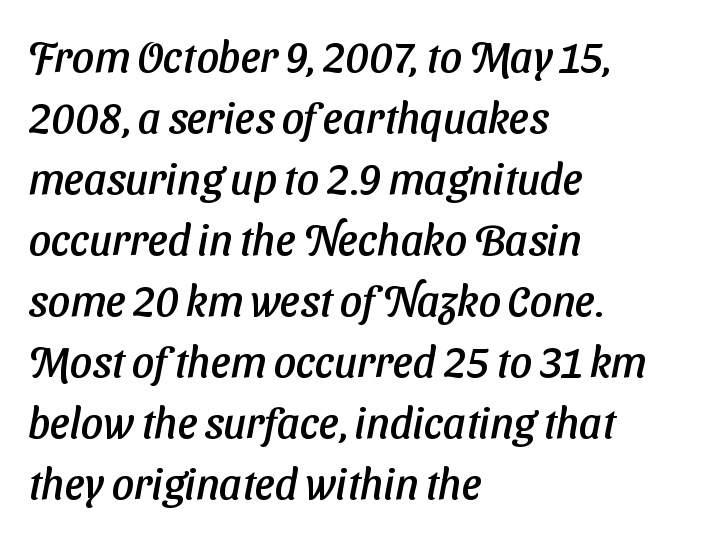
{"serif": "no", "width": "normal", "stroke_contrast": "low", "x_height": "medium", "monospaced": "no", "underline": "no", "align": "left", "line_spacing": "normal", "line_spacing_ratio": 1.42, "letter_spacing": "normal", "letter_spacing_em": 0.0, "glyph_px": 43}
